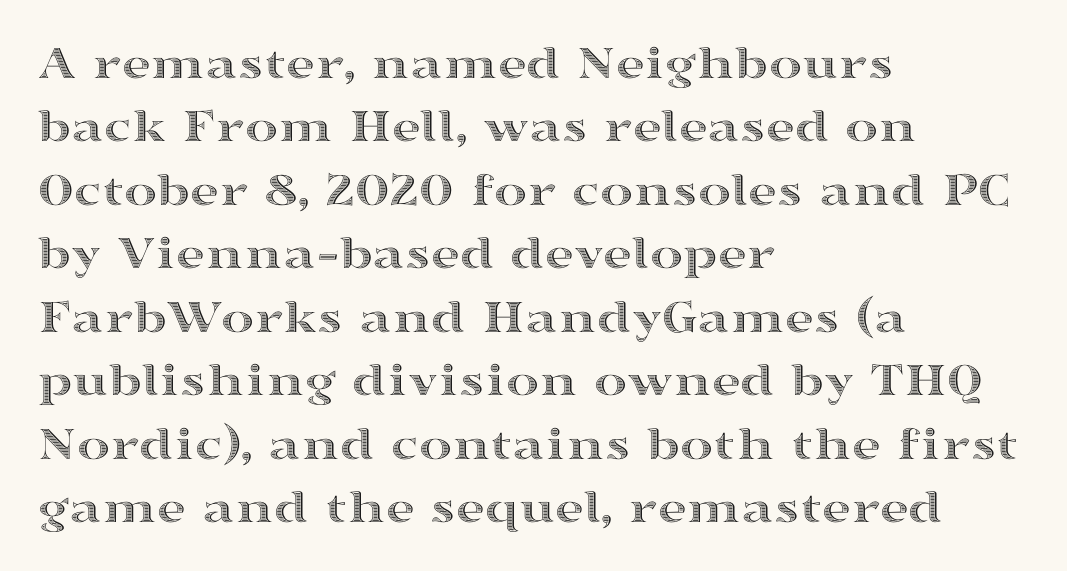
{"italic": "no", "width": "wide", "x_height": "medium", "monospaced": "no", "underline": "no", "align": "left", "line_spacing": "normal", "line_spacing_ratio": 1.27, "letter_spacing": "normal", "letter_spacing_em": 0.0, "glyph_px": 50}
